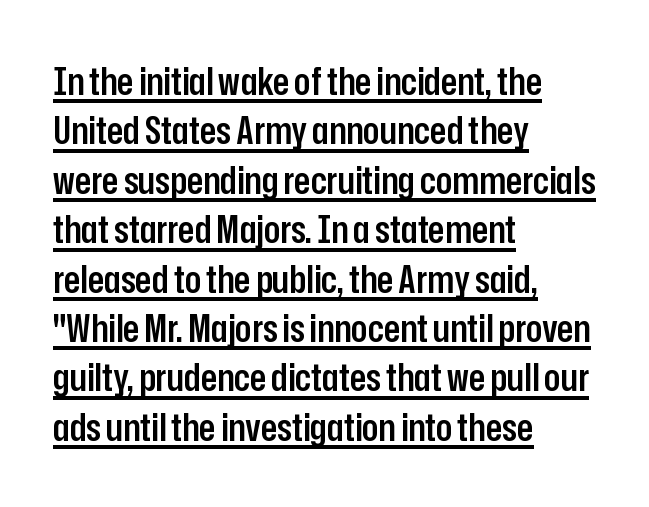
Type style note: lacks serifs. The rendering uses natural spacing where letterforms have individual widths. Posture: vertical. Each new line begins a customary step beneath the previous one. One-word summary of the alignment: left. Each glyph is drawn with semibold strokes, heavier than normal yet not fully bold.
